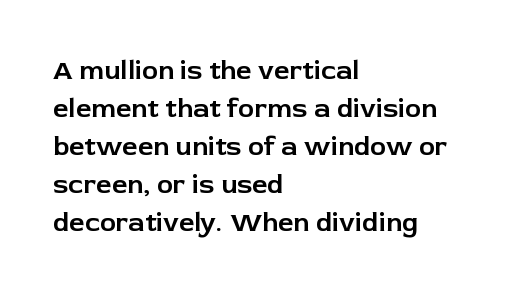
{"italic": "no", "underline": "no", "align": "left", "line_spacing": "normal", "line_spacing_ratio": 1.41, "letter_spacing": "normal", "letter_spacing_em": 0.0, "glyph_px": 27}
